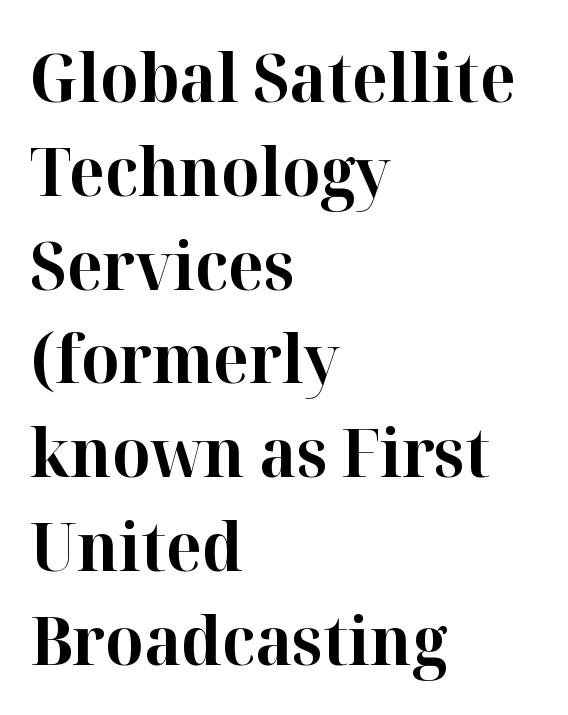
Q: Is the text bold? A: Yes.
Q: Is the text italic (slanted)? A: No, it is upright.
Q: Is the typeface a serif or a sans-serif typeface? A: Serif.
Q: Is the text underlined? A: No.
Q: How is the paragraph aligned? A: Left-aligned.
Q: Is the spacing between letters normal or unusually wide? A: Normal.
Q: Is the spacing between lines tight, normal or loose? A: Normal.
Q: Width (condensed, normal, or wide)? A: Normal.
Q: Stroke contrast? A: High.
Q: x-height? A: Medium.
Q: Monospaced? A: No.
